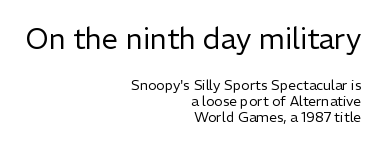
Spacing verdict: proportional, widths tailored to each character. Successive baselines arrive quickly, one right under another. The initial chunk of copy outweighs the following chunk in type size. Stroke mass is kept to a normal reading level or below.
